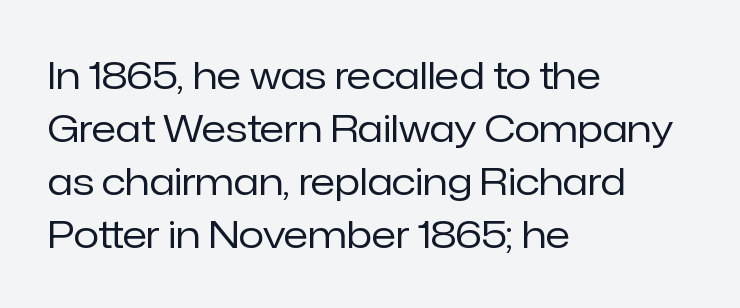
Q: Is the text bold? A: No.
Q: Is the text italic (slanted)? A: No, it is upright.
Q: Is the typeface a serif or a sans-serif typeface? A: Sans-serif.
Q: Is the text underlined? A: No.
Q: How is the paragraph aligned? A: Left-aligned.
Q: Is the spacing between letters normal or unusually wide? A: Normal.
Q: Is the spacing between lines tight, normal or loose? A: Normal.
Q: Width (condensed, normal, or wide)? A: Normal.
Q: Stroke contrast? A: Low.
Q: x-height? A: Medium.
Q: Monospaced? A: No.
